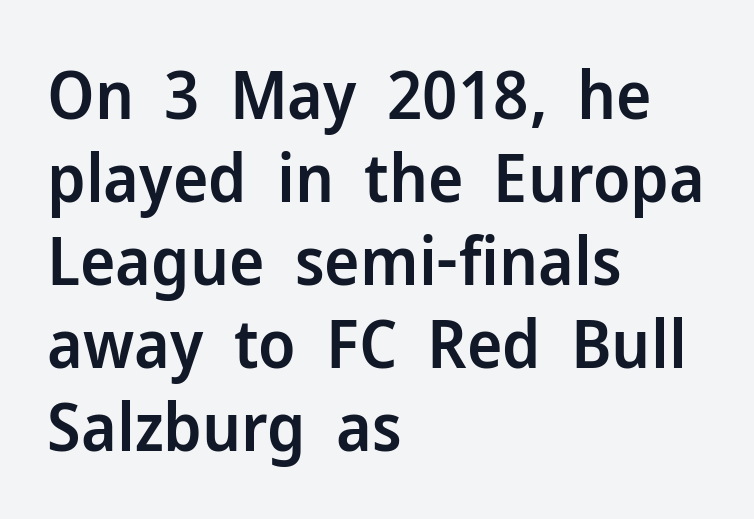
Q: Is the text bold? A: Semi-bold.
Q: Is the text italic (slanted)? A: No, it is upright.
Q: Is the typeface a serif or a sans-serif typeface? A: Sans-serif.
Q: Is the text underlined? A: No.
Q: How is the paragraph aligned? A: Left-aligned.
Q: Is the spacing between letters normal or unusually wide? A: Normal.
Q: Width (condensed, normal, or wide)? A: Normal.
Q: Stroke contrast? A: Low.
Q: x-height? A: Medium.
Q: Monospaced? A: No.
